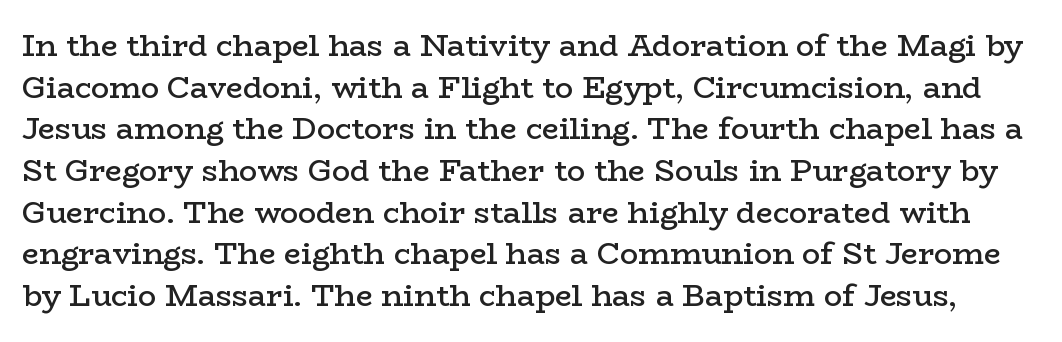
The image shows 30 px semibold, wide serif type, upright; set normal line spacing (1.39x), normal letter spacing, not underlined; low stroke contrast and a medium x-height.
